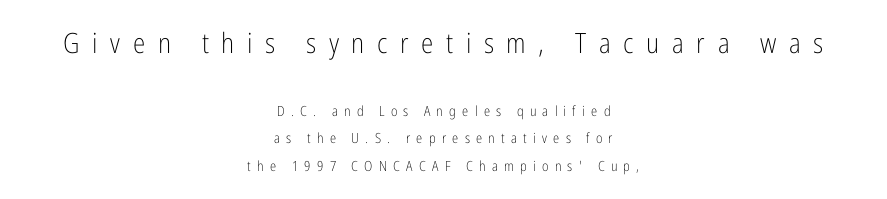
Q: Is the text bold? A: No.
Q: Is the text italic (slanted)? A: No, it is upright.
Q: Is the typeface a serif or a sans-serif typeface? A: Sans-serif.
Q: Is the text underlined? A: No.
Q: How is the paragraph aligned? A: Centered.
Q: Is the spacing between letters normal or unusually wide? A: Unusually wide.
Q: Is the spacing between lines tight, normal or loose? A: Loose.
Q: Which block of text is set in a larger size, the first (top) or the second (bottom)? A: The first (top) one.
Q: Width (condensed, normal, or wide)? A: Condensed.
Q: Stroke contrast? A: Low.
Q: x-height? A: Medium.
Q: Monospaced? A: No.
